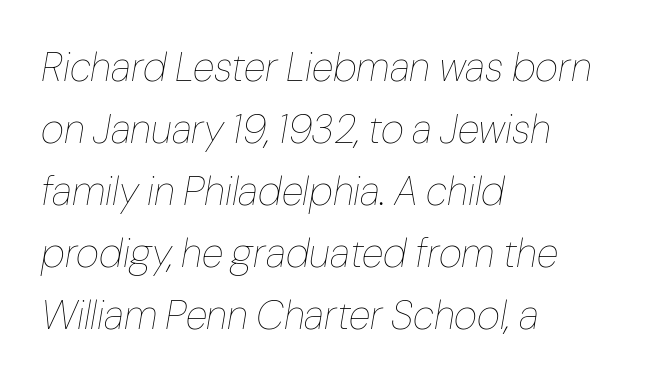
These lines sit exactly where default settings would place them. Anything drawn beneath the words? Only blank space. Ink coverage per letter is moderate at most. A typesetter would call this proportional, since set widths differ per character. Rendered with sloped, italic letterforms.
